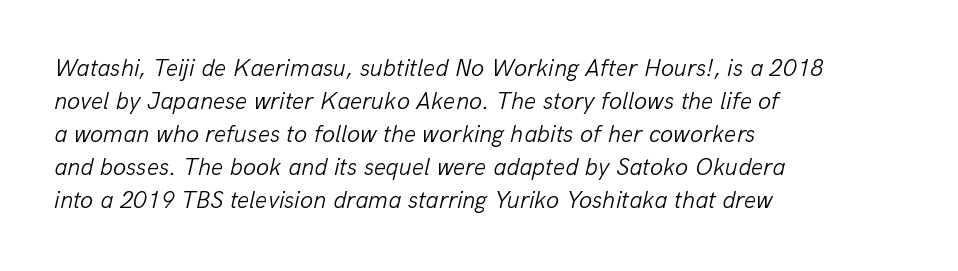
{"italic": "yes", "lean": "right", "slant_degrees": 13, "bold": "no", "underline": "no", "align": "left", "line_spacing": "normal", "line_spacing_ratio": 1.38, "letter_spacing": "normal", "letter_spacing_em": 0.0, "glyph_px": 24}
